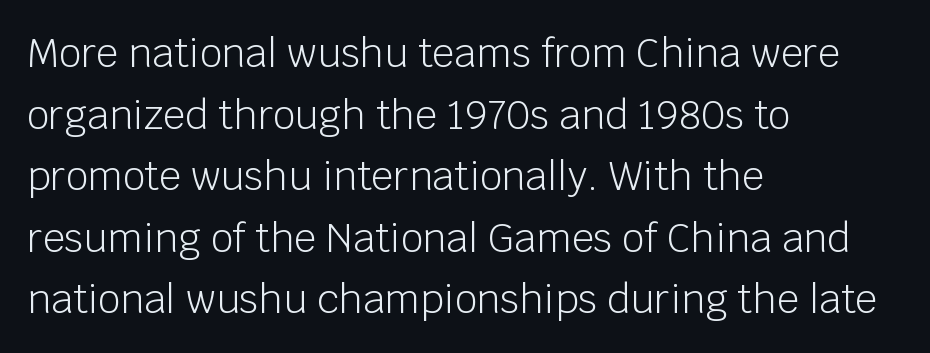
Does the lettering tilt? It doesn't — this is upright. Glyph-to-glyph distance matches everyday printed text. One glance says typical: line gaps are just what's usual. These lines are set flush left with a ragged right edge. Is the stroke heavy? The answer is a plain regular-or-lighter.
